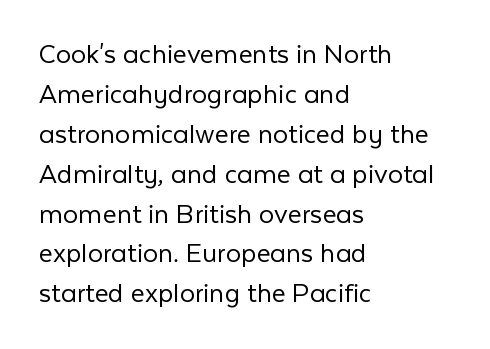
The image shows 30 px light sans-serif type, upright; set left-aligned, normal line spacing (1.33x), normal letter spacing, not underlined; low stroke contrast and a medium x-height.
